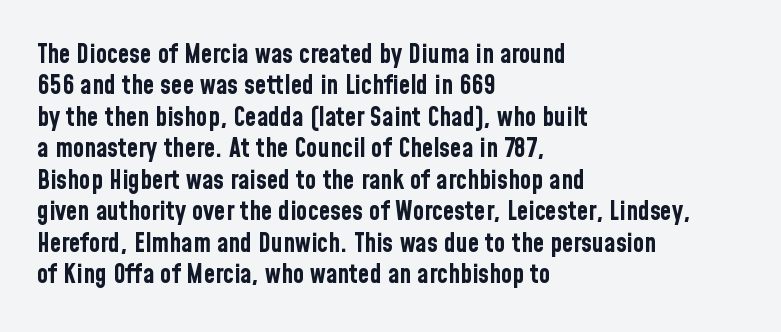
The image shows 26 px bold type, upright; set left-aligned, line spacing 1.21x, normal letter spacing, not underlined.
